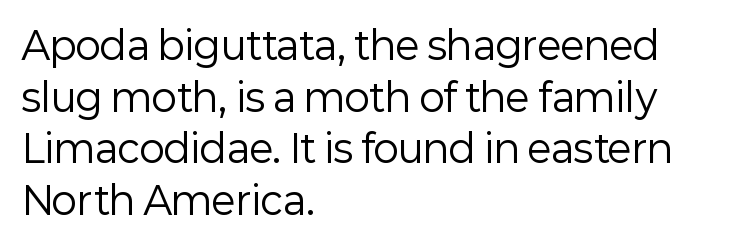
Do the characters align in a grid? No, the font is proportional. Letters rest on an invisible, unmarked baseline. The setting favours the left margin, as ordinary paragraphs usually do. Baseline-to-baseline distance is the conventional proportion of letter height.
